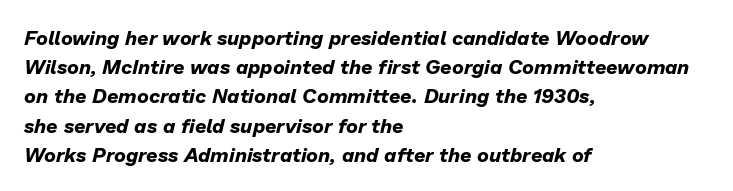
The image shows 20 px bold type, italic (leaning right); set left-aligned, normal line spacing (1.46x), normal letter spacing, not underlined.
